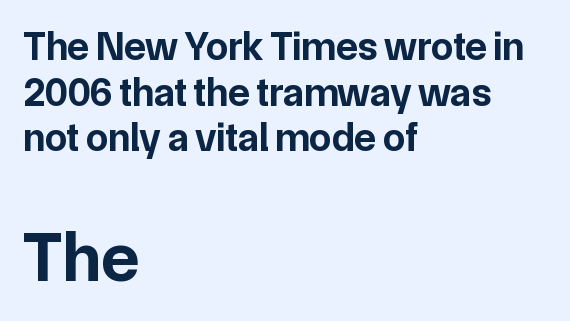
The image shows 70 px bold sans-serif type, upright; set left-aligned, tight line spacing (1.14x), normal letter spacing, not underlined; the second (bottom) block is 1.75x larger; low stroke contrast and a medium x-height.
